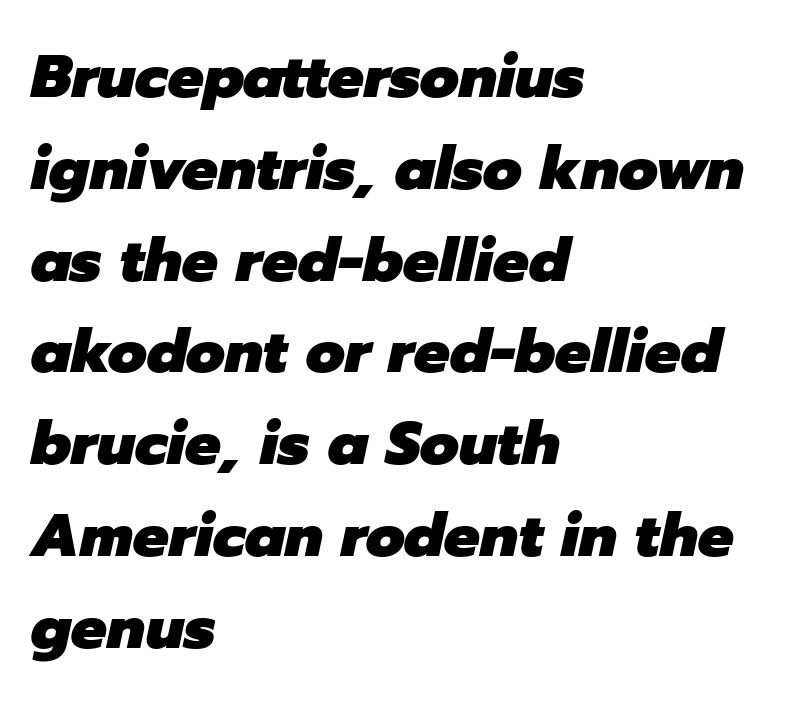
Q: Is the text bold? A: Yes.
Q: Is the text italic (slanted)? A: Yes, it leans right by about 12 degrees.
Q: Is the text underlined? A: No.
Q: How is the paragraph aligned? A: Left-aligned.
Q: Is the spacing between letters normal or unusually wide? A: Normal.
Q: Is the spacing between lines tight, normal or loose? A: Normal.
Q: Width (condensed, normal, or wide)? A: Normal.
Q: Stroke contrast? A: Low.
Q: x-height? A: Medium.
Q: Monospaced? A: No.
